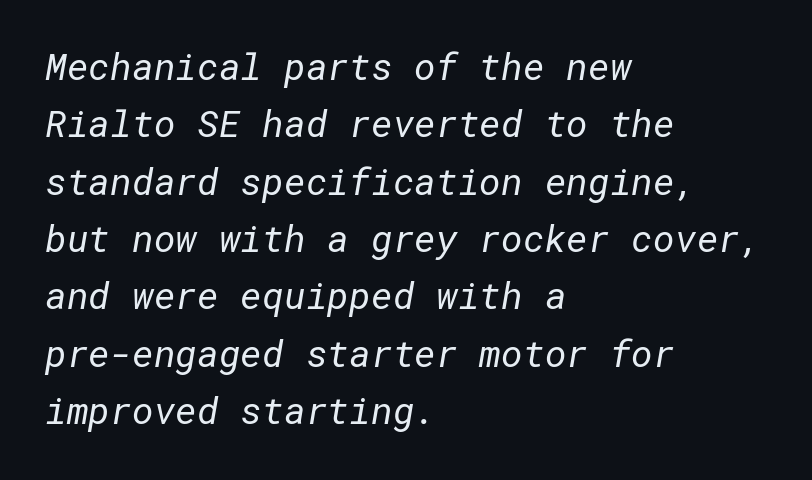
Q: Is the text bold? A: No.
Q: Is the typeface a serif or a sans-serif typeface? A: Sans-serif.
Q: Is the text underlined? A: No.
Q: How is the paragraph aligned? A: Left-aligned.
Q: Is the spacing between letters normal or unusually wide? A: Normal.
Q: Is the spacing between lines tight, normal or loose? A: Normal.
Q: Width (condensed, normal, or wide)? A: Normal.
Q: Stroke contrast? A: Low.
Q: x-height? A: Medium.
